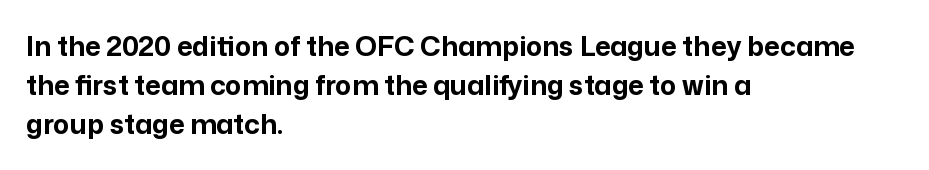
The typography opts for an upright posture over an oblique one. The face used here has the dense, thick strokes of a bold. Words float on clear page, feet unadorned. The typesetter chose a ragged-right arrangement here.
